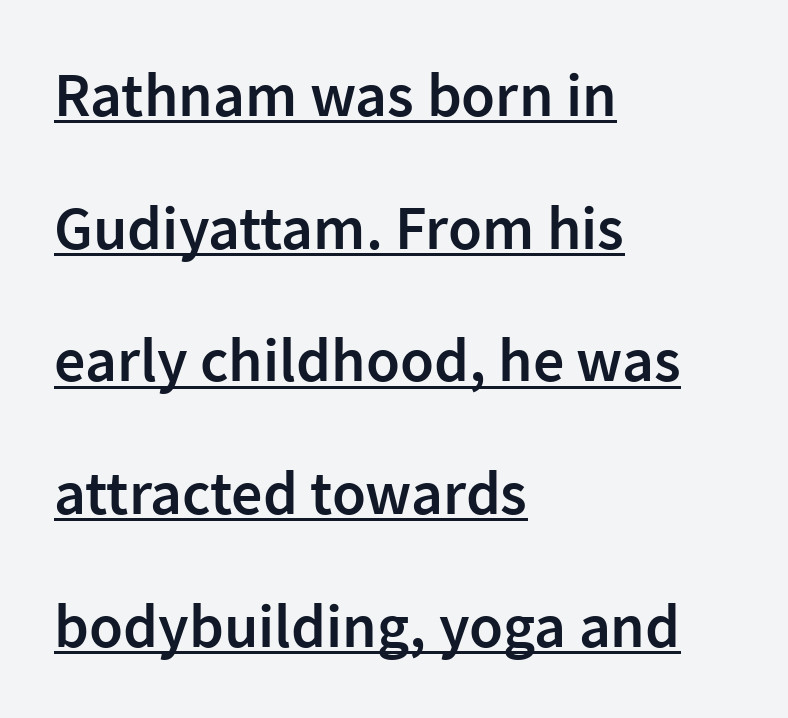
Q: Is the text bold? A: Semi-bold.
Q: Is the text italic (slanted)? A: No, it is upright.
Q: Is the typeface a serif or a sans-serif typeface? A: Sans-serif.
Q: Is the text underlined? A: Yes.
Q: How is the paragraph aligned? A: Left-aligned.
Q: Is the spacing between letters normal or unusually wide? A: Normal.
Q: Is the spacing between lines tight, normal or loose? A: Loose.
Q: Width (condensed, normal, or wide)? A: Normal.
Q: Stroke contrast? A: Low.
Q: x-height? A: Medium.
Q: Monospaced? A: No.
